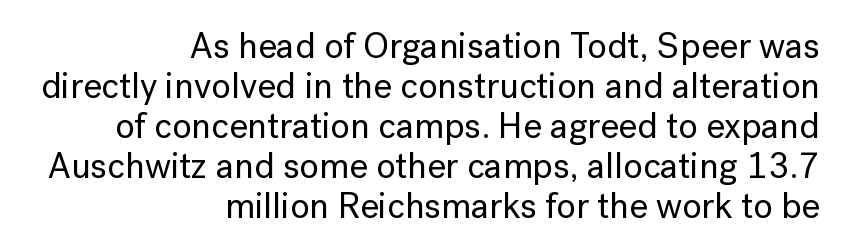
Does extra space separate the letters? No, they use regular spacing. This is sans-serif lettering, the kind often seen on screens and signage. Posture: straight, roman, zero tilt. The passage shown stacks its lines with hardly any gap. The paragraph shown leans on its right margin. Bare-footed words on every line.
